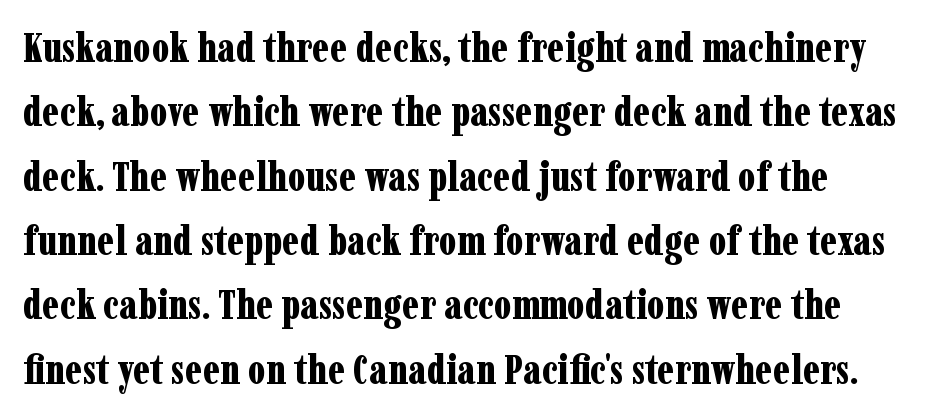
{"serif": "yes", "italic": "no", "bold": "yes", "weight": "bold", "width": "condensed", "stroke_contrast": "low", "x_height": "medium", "monospaced": "no", "underline": "no", "line_spacing": "normal", "line_spacing_ratio": 1.57, "letter_spacing": "normal", "letter_spacing_em": 0.0, "glyph_px": 41}
